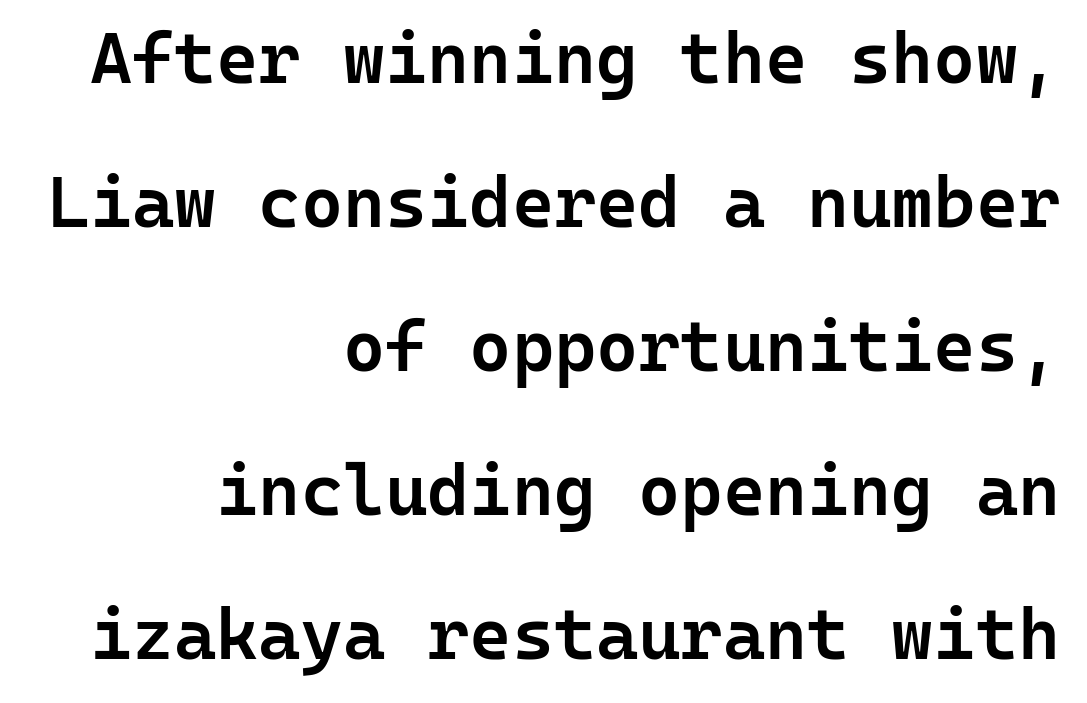
This sample has the even, mechanical cadence of fixed-width lettering. The baseline area is clear. Nope, not italic — everything's standing straight. The block of text is sparse from top to bottom, with ample space between rows. This rendering employs a face without finishing strokes, i.e., a sans-serif. The paragraph shown leans on its right margin.
